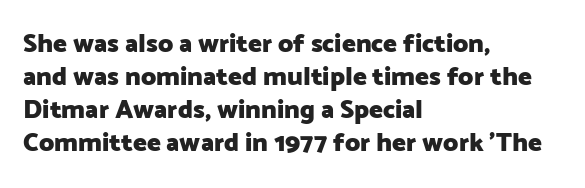
Q: Is the text bold? A: Yes.
Q: Is the text italic (slanted)? A: No, it is upright.
Q: Is the text underlined? A: No.
Q: How is the paragraph aligned? A: Left-aligned.
Q: Is the spacing between letters normal or unusually wide? A: Normal.
Q: Is the spacing between lines tight, normal or loose? A: Normal.
